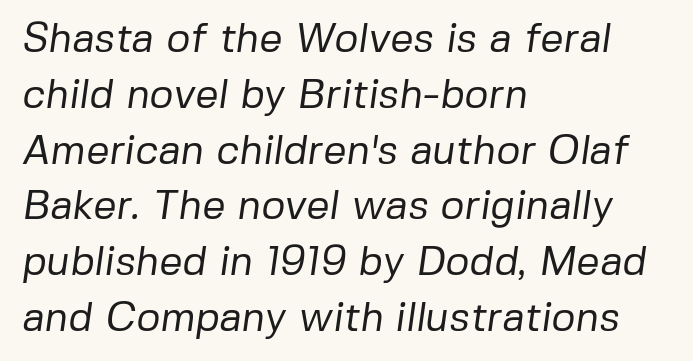
{"serif": "no", "bold": "no", "weight": "regular", "width": "normal", "stroke_contrast": "low", "x_height": "medium", "monospaced": "no", "underline": "no", "align": "left", "line_spacing": "normal", "line_spacing_ratio": 1.36, "letter_spacing": "normal", "letter_spacing_em": 0.0, "glyph_px": 41}
